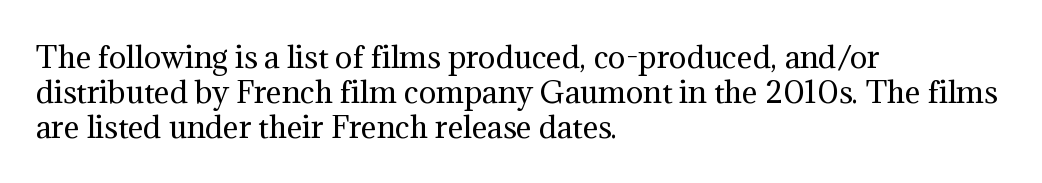
The image shows 29 px regular-weight serif type, upright; set left-aligned, line spacing 1.2x, normal letter spacing, not underlined; medium stroke contrast and a medium x-height.
